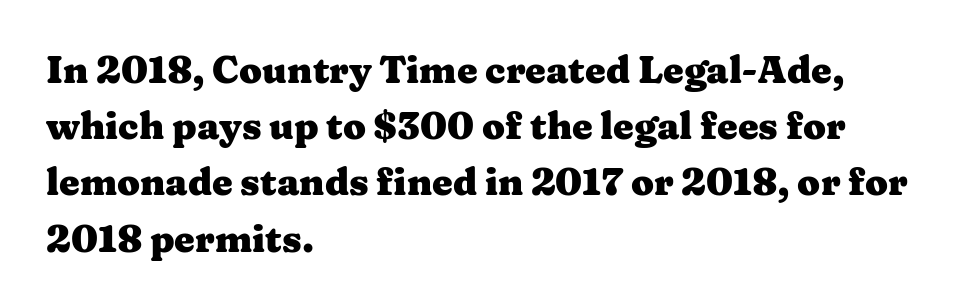
Q: Is the text bold? A: Yes.
Q: Is the text italic (slanted)? A: No, it is upright.
Q: Is the typeface a serif or a sans-serif typeface? A: Serif.
Q: Is the text underlined? A: No.
Q: How is the paragraph aligned? A: Left-aligned.
Q: Is the spacing between letters normal or unusually wide? A: Normal.
Q: Is the spacing between lines tight, normal or loose? A: Normal.
Q: Width (condensed, normal, or wide)? A: Wide.
Q: Stroke contrast? A: Medium.
Q: x-height? A: Medium.
Q: Monospaced? A: No.
